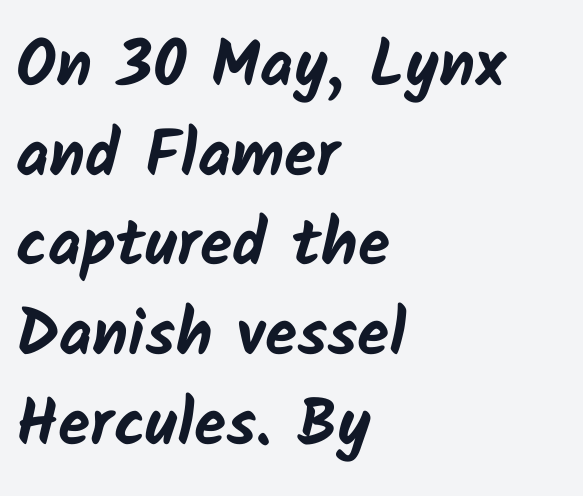
{"serif": "no", "bold": "yes", "weight": "bold", "width": "normal", "stroke_contrast": "low", "x_height": "medium", "monospaced": "no", "underline": "no", "align": "left", "line_spacing": "normal", "line_spacing_ratio": 1.38, "letter_spacing": "normal", "letter_spacing_em": 0.0, "glyph_px": 65}
